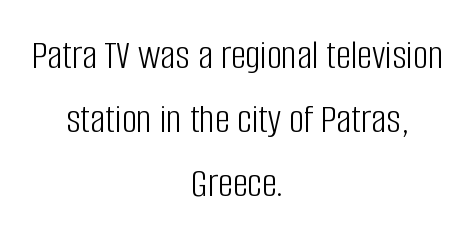
Q: Is the text bold? A: No.
Q: Is the text italic (slanted)? A: No, it is upright.
Q: Is the typeface a serif or a sans-serif typeface? A: Sans-serif.
Q: Is the text underlined? A: No.
Q: How is the paragraph aligned? A: Centered.
Q: Is the spacing between letters normal or unusually wide? A: Normal.
Q: Is the spacing between lines tight, normal or loose? A: Normal.
Q: Width (condensed, normal, or wide)? A: Condensed.
Q: Stroke contrast? A: Low.
Q: x-height? A: Large.
Q: Monospaced? A: No.
